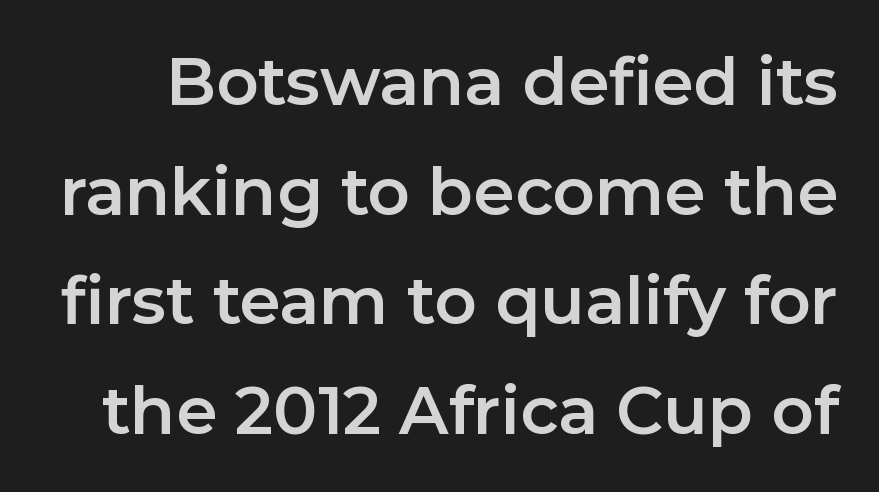
Q: Is the text italic (slanted)? A: No, it is upright.
Q: Is the typeface a serif or a sans-serif typeface? A: Sans-serif.
Q: Is the text underlined? A: No.
Q: Is the spacing between letters normal or unusually wide? A: Normal.
Q: Is the spacing between lines tight, normal or loose? A: Normal.
Q: Width (condensed, normal, or wide)? A: Normal.
Q: Stroke contrast? A: Low.
Q: x-height? A: Medium.
Q: Monospaced? A: No.
